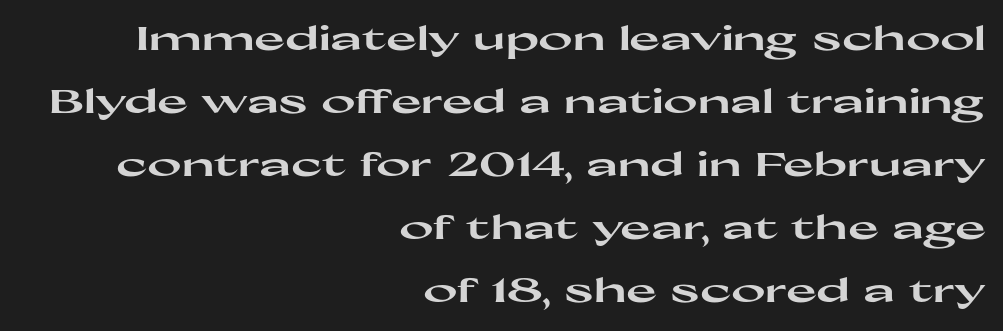
The image shows 33 px heavy, wide sans-serif type, upright; set right-aligned, loose line spacing (1.91x), normal letter spacing, not underlined; high stroke contrast and a medium x-height.
